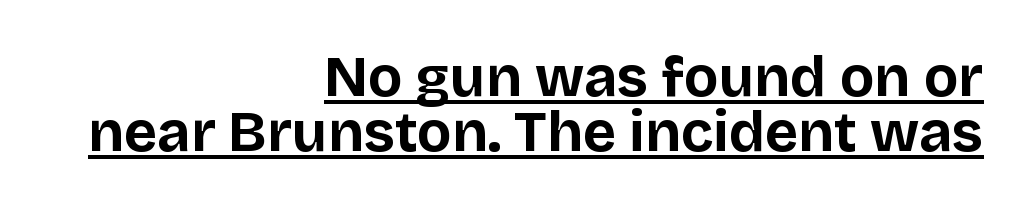
Q: Is the text bold? A: Yes.
Q: Is the text italic (slanted)? A: No, it is upright.
Q: Is the typeface a serif or a sans-serif typeface? A: Sans-serif.
Q: Is the text underlined? A: Yes.
Q: How is the paragraph aligned? A: Right-aligned.
Q: Is the spacing between letters normal or unusually wide? A: Normal.
Q: Is the spacing between lines tight, normal or loose? A: Tight.
Q: Width (condensed, normal, or wide)? A: Normal.
Q: Stroke contrast? A: Low.
Q: x-height? A: Large.
Q: Monospaced? A: No.
